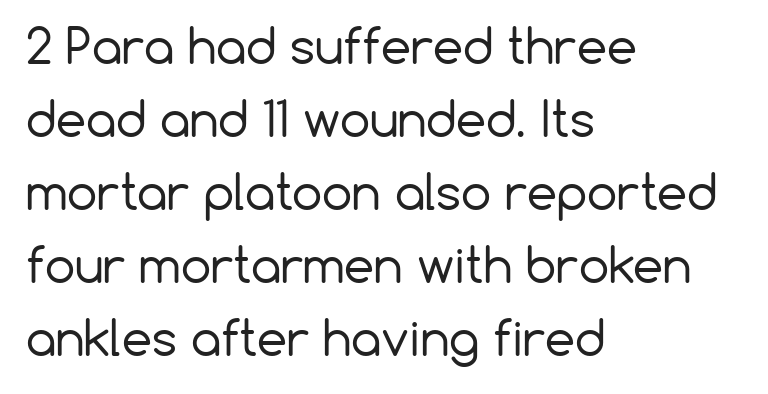
{"serif": "no", "italic": "no", "bold": "no", "weight": "regular", "width": "normal", "stroke_contrast": "low", "x_height": "medium", "monospaced": "no", "underline": "no", "align": "left", "line_spacing": "normal", "line_spacing_ratio": 1.52, "letter_spacing": "normal", "letter_spacing_em": 0.0, "glyph_px": 48}
